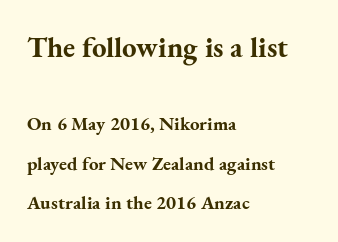
{"serif": "yes", "italic": "no", "bold": "yes", "weight": "bold", "width": "normal", "stroke_contrast": "medium", "x_height": "small", "monospaced": "no", "underline": "no", "align": "left", "line_spacing": "loose", "line_spacing_ratio": 2.07, "letter_spacing": "normal", "letter_spacing_em": 0.0, "larger_block": "first", "size_ratio": 1.53, "glyph_px": 29}
